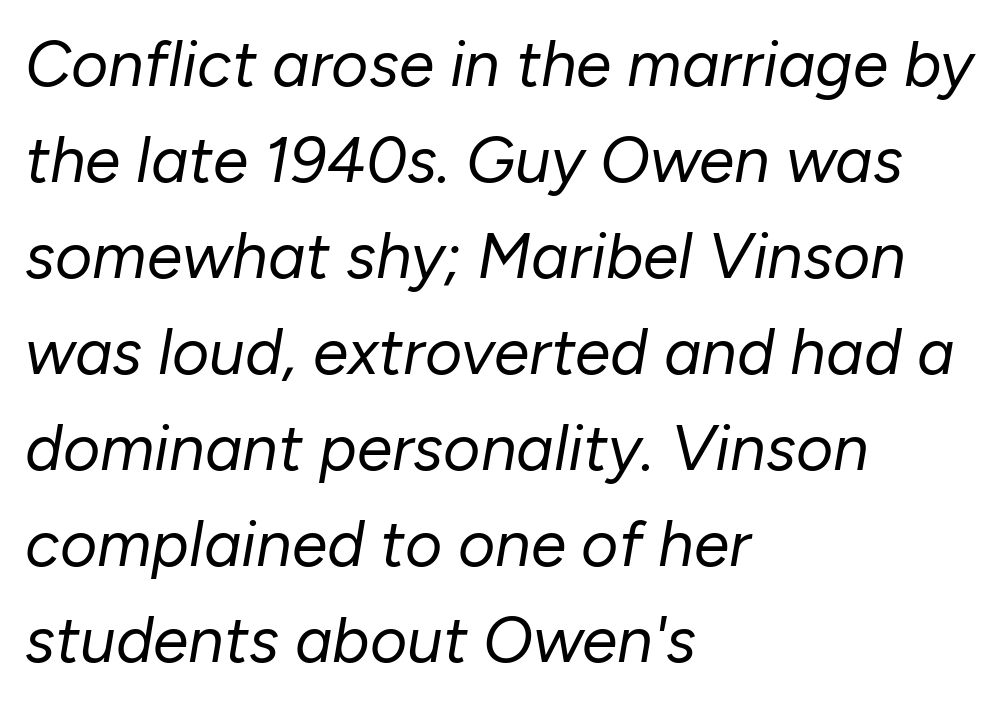
{"italic": "yes", "lean": "right", "slant_degrees": 10, "bold": "no", "weight": "regular", "width": "normal", "stroke_contrast": "low", "x_height": "medium", "monospaced": "no", "underline": "no", "align": "left", "line_spacing": "normal", "line_spacing_ratio": 1.5, "letter_spacing": "normal", "letter_spacing_em": 0.0, "glyph_px": 64}
